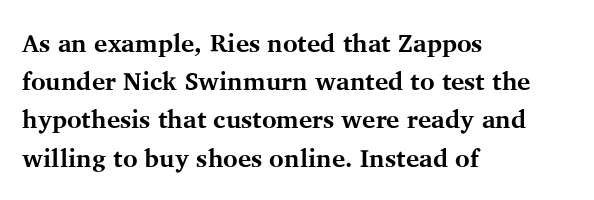
Lines of text with bare space underneath. Quick note: interline space is typical. The line texture is even and compact thanks to regular tracking. The letters stand straight up with perfectly vertical stems. I'd describe the lettering as bold — thick and assertive.
